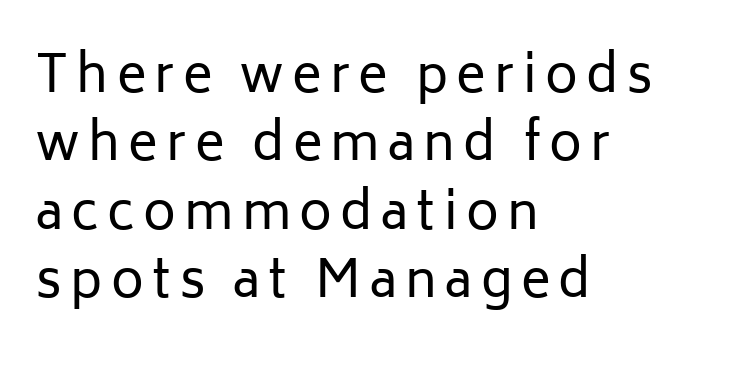
{"serif": "no", "italic": "no", "bold": "no", "weight": "regular", "width": "normal", "stroke_contrast": "low", "x_height": "medium", "monospaced": "no", "underline": "no", "align": "left", "line_spacing": "normal", "line_spacing_ratio": 1.37, "glyph_px": 50}
